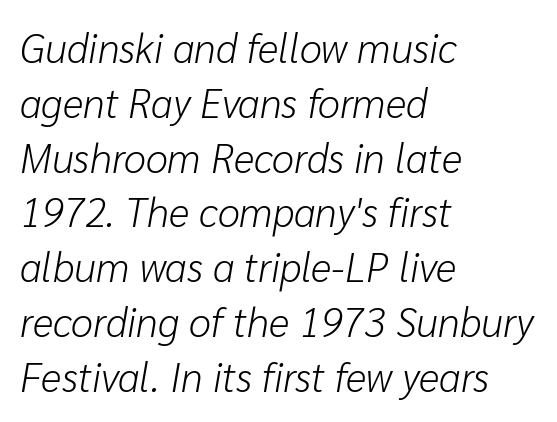
{"italic": "yes", "lean": "right", "slant_degrees": 10, "bold": "no", "weight": "light", "width": "normal", "stroke_contrast": "low", "x_height": "medium", "monospaced": "no", "underline": "no", "align": "left", "line_spacing": "normal", "line_spacing_ratio": 1.37, "letter_spacing": "normal", "letter_spacing_em": 0.0, "glyph_px": 40}
